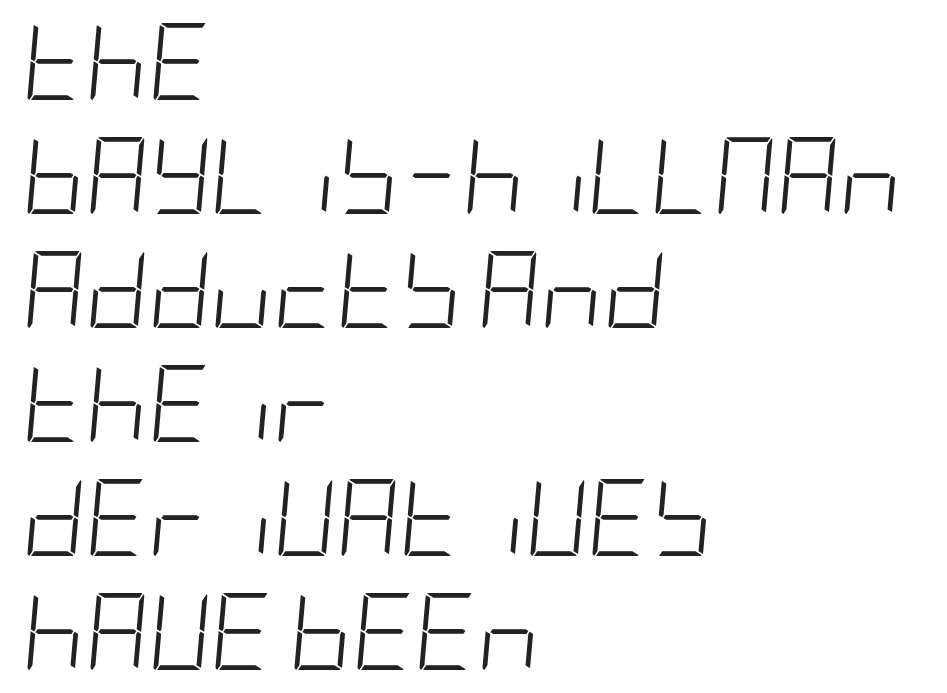
In terms of posture, this sample is oblique. Characters follow at the spacing the type designer built in. The designer left line spacing at the default. Words float on clear page, feet unadorned. Typeset ragged right — the left edge is the straight one. The face looks like a standard text weight, possibly lighter.
